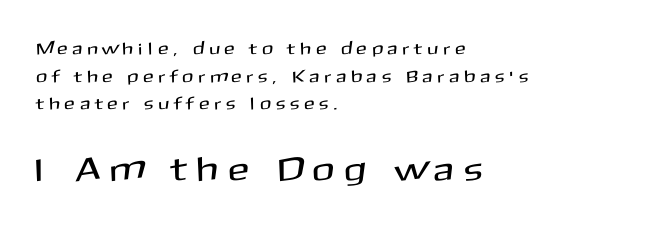
Examine the stroke ends and you'll find no serifs. Check under the words: just untouched page. When letters stand straight like this, we call the style roman or upright. Does extra space separate the letters? Yes, quite a lot of it.
